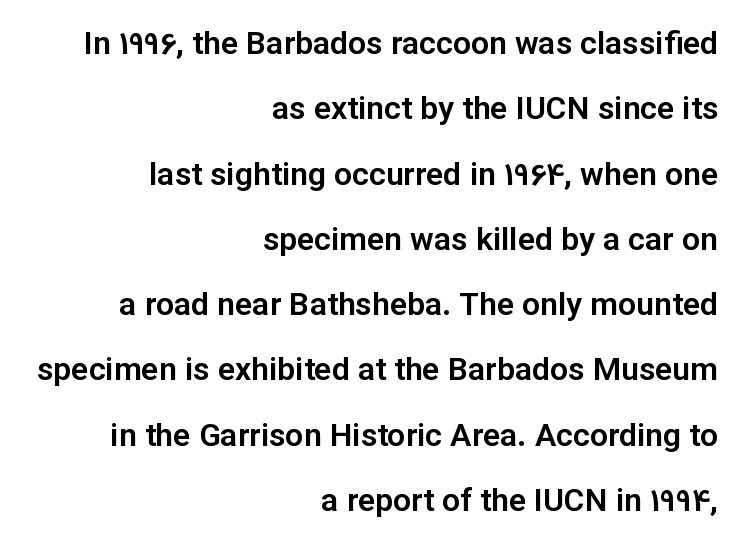
Glyph-to-glyph distance matches everyday printed text. Visually the block forms a straight wall on the right and a jagged coastline on the left. Character widths vary here, with narrow letters taking less room than wide ones. Nobody drew a line under any word here. Examine the stroke ends and you'll find no serifs. Nope, not italic — everything's standing straight.
